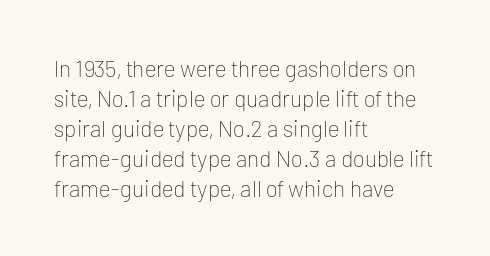
Q: Is the text bold? A: No.
Q: Is the text italic (slanted)? A: No, it is upright.
Q: Is the text underlined? A: No.
Q: How is the paragraph aligned? A: Left-aligned.
Q: Is the spacing between letters normal or unusually wide? A: Normal.
Q: Is the spacing between lines tight, normal or loose? A: Normal.
